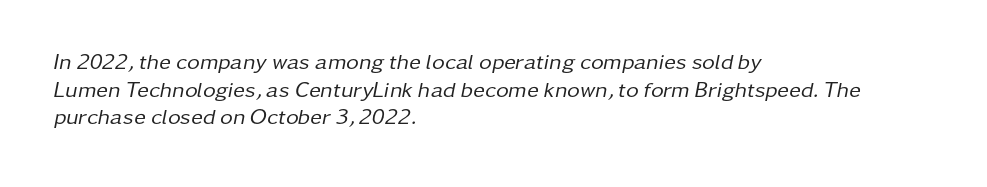
The image shows 22 px text type, italic (leaning right); set left-aligned, normal line spacing (1.26x), normal letter spacing, not underlined.
